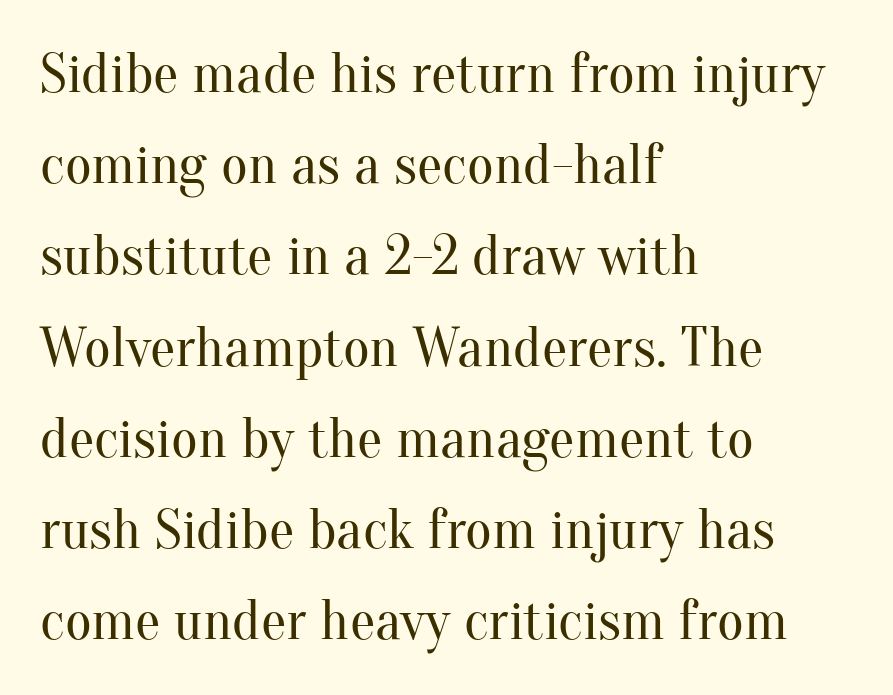
The setting favours the left margin, as ordinary paragraphs usually do. Here the glyphs are tracked normally, forming tight word shapes. Characters remain perfectly vertical along every line. Is this a heavy cut? Hardly; it is regular or lighter. The rendering uses natural spacing where letterforms have individual widths. Any mark beneath the type? The region is blank.
